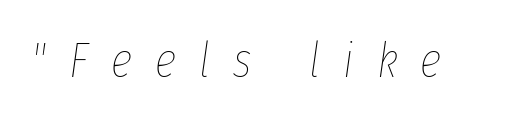
The letters are slanted; this is an italic face. These lines are rendered in a variable-pitch font. No word sits above an underline. Each word looks stretched out because of the extra space between its letters. Unbolded letterforms with no extra heft.
